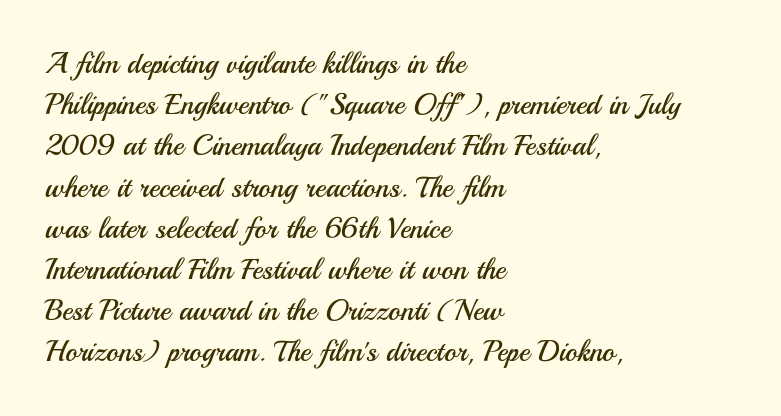
Each letter keeps its own natural width here, so spacing adapts to shape. Visually the block forms a straight wall on the left and a jagged coastline on the right. The typesetting does not lean heavy: it is not bold. The baseline area is clear. A typesetter would call this zero additional tracking.
